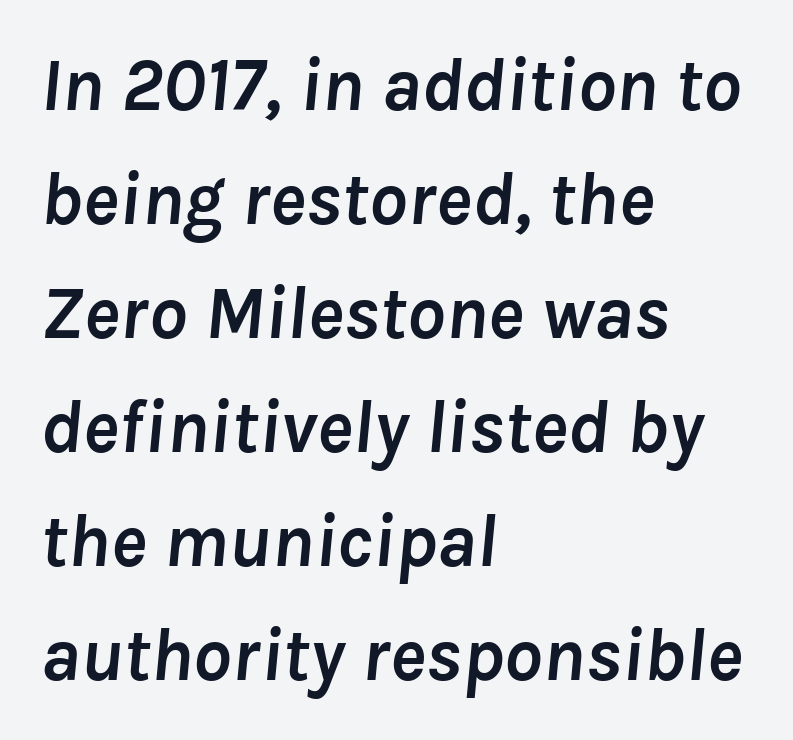
Q: Is the text bold? A: Yes.
Q: Is the text italic (slanted)? A: Yes, it leans right by about 8 degrees.
Q: Is the text underlined? A: No.
Q: How is the paragraph aligned? A: Left-aligned.
Q: Is the spacing between letters normal or unusually wide? A: Normal.
Q: Is the spacing between lines tight, normal or loose? A: Normal.
Q: Width (condensed, normal, or wide)? A: Normal.
Q: Stroke contrast? A: Low.
Q: x-height? A: Medium.
Q: Monospaced? A: No.
